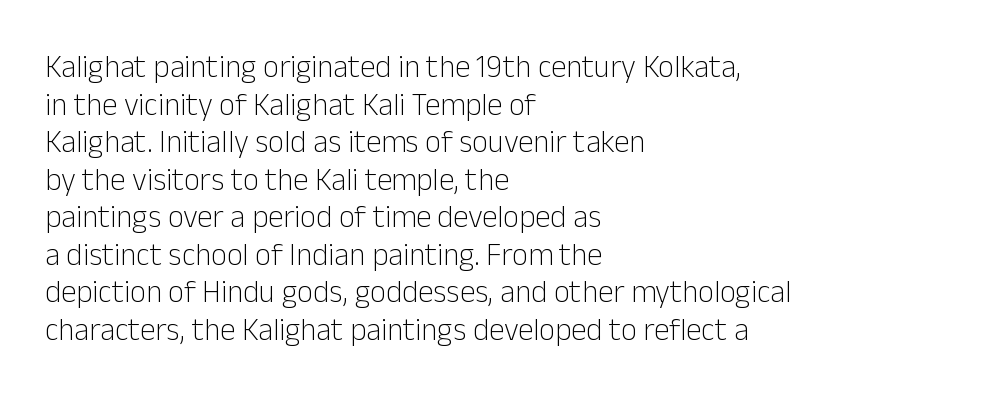
Q: Is the text bold? A: No.
Q: Is the text italic (slanted)? A: No, it is upright.
Q: Is the typeface a serif or a sans-serif typeface? A: Sans-serif.
Q: Is the text underlined? A: No.
Q: How is the paragraph aligned? A: Left-aligned.
Q: Is the spacing between letters normal or unusually wide? A: Normal.
Q: Width (condensed, normal, or wide)? A: Normal.
Q: Stroke contrast? A: Low.
Q: x-height? A: Medium.
Q: Monospaced? A: No.
